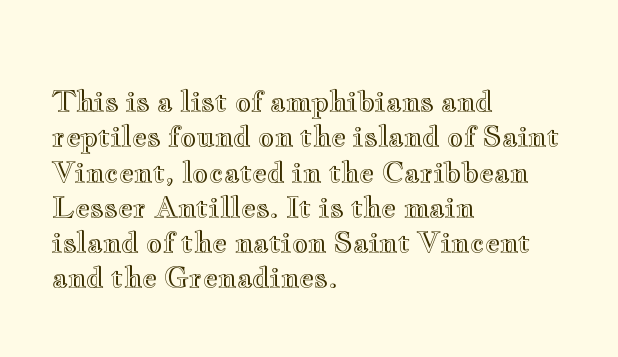
The image shows 28 px wide type, upright; set left-aligned, normal line spacing (1.26x), normal letter spacing, not underlined; a small x-height.
